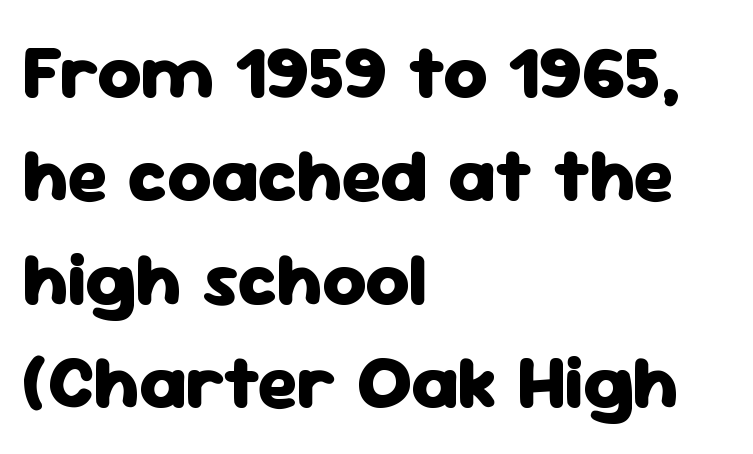
Q: Is the text bold? A: Yes.
Q: Is the text italic (slanted)? A: No, it is upright.
Q: Is the typeface a serif or a sans-serif typeface? A: Sans-serif.
Q: Is the text underlined? A: No.
Q: How is the paragraph aligned? A: Left-aligned.
Q: Is the spacing between letters normal or unusually wide? A: Normal.
Q: Is the spacing between lines tight, normal or loose? A: Normal.
Q: Width (condensed, normal, or wide)? A: Normal.
Q: Stroke contrast? A: Low.
Q: x-height? A: Medium.
Q: Monospaced? A: No.
